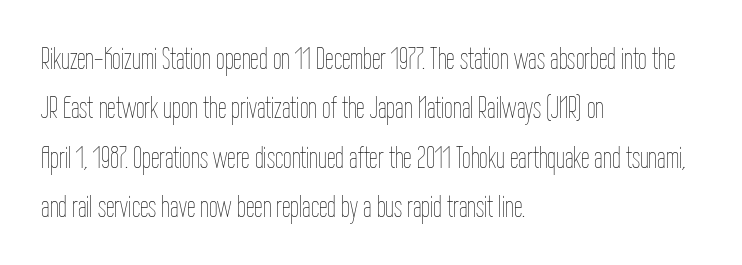
{"italic": "no", "bold": "no", "weight": "thin", "width": "condensed", "stroke_contrast": "low", "x_height": "medium", "monospaced": "no", "underline": "no", "align": "left", "line_spacing": "normal", "line_spacing_ratio": 1.59, "letter_spacing": "normal", "letter_spacing_em": 0.0, "glyph_px": 31}
